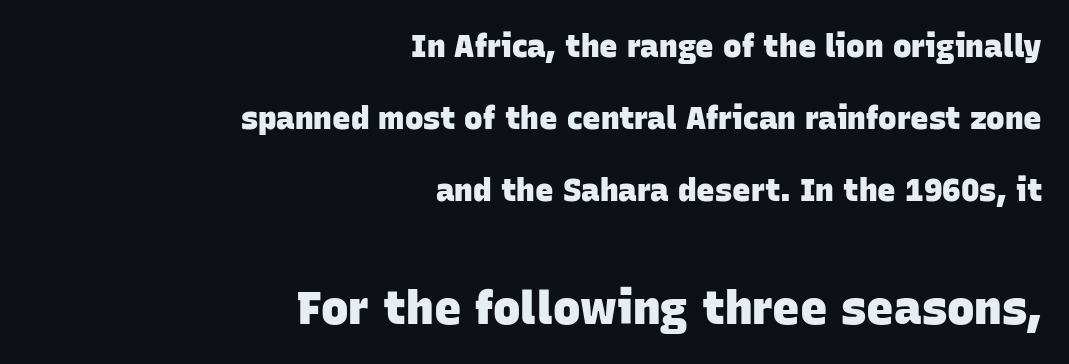
Q: Is the text bold? A: Yes.
Q: Is the typeface a serif or a sans-serif typeface? A: Sans-serif.
Q: Is the text underlined? A: No.
Q: How is the paragraph aligned? A: Right-aligned.
Q: Is the spacing between letters normal or unusually wide? A: Normal.
Q: Is the spacing between lines tight, normal or loose? A: Loose.
Q: Which block of text is set in a larger size, the first (top) or the second (bottom)? A: The second (bottom) one.
Q: Width (condensed, normal, or wide)? A: Normal.
Q: Stroke contrast? A: Low.
Q: x-height? A: Large.
Q: Monospaced? A: No.
